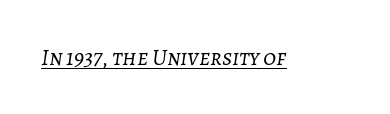
The sample's only ornament is a line tracing under the words. The passage shown has conventional tracking throughout. The specimen reads as italic at a glance. Compared with a typical body face, this is equally light or lighter still.
